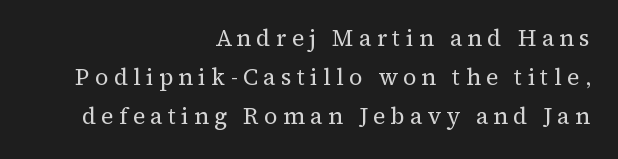
Notice how the passage keeps a crisp vertical edge on the right only. Unbolded letterforms with no extra heft. If you measured baseline to baseline, you'd find a middling distance. The lettering stays uniformly vertical, giving the passage a roman look. Here the glyphs are tracked loosely, breaking word shapes into spaced letters. Check under the words: just untouched page.
